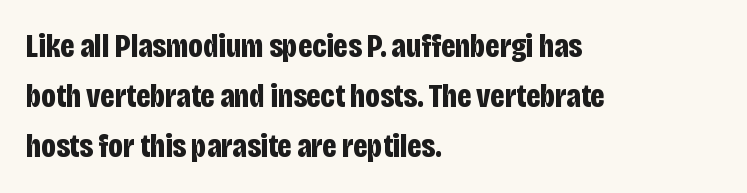
{"serif": "no", "italic": "no", "bold": "yes", "weight": "bold", "width": "condensed", "stroke_contrast": "low", "x_height": "large", "monospaced": "no", "underline": "no", "align": "left", "line_spacing": "normal", "line_spacing_ratio": 1.52, "letter_spacing": "normal", "letter_spacing_em": 0.0, "glyph_px": 33}
